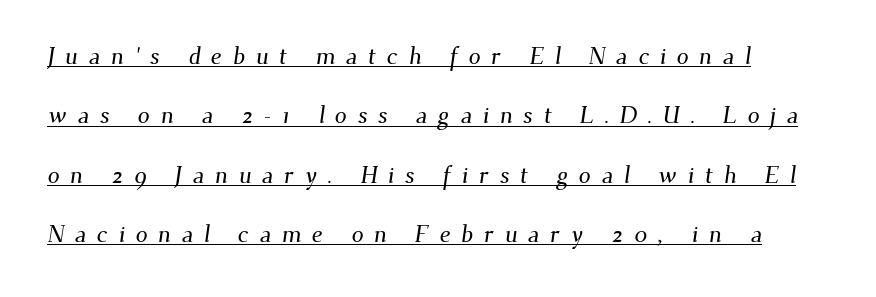
Each new line begins a long way beneath the previous one. Underlined type. This rendering widens character spacing well past its baseline value. Teacher's note: observe the even left margin — that is flush-left alignment.
